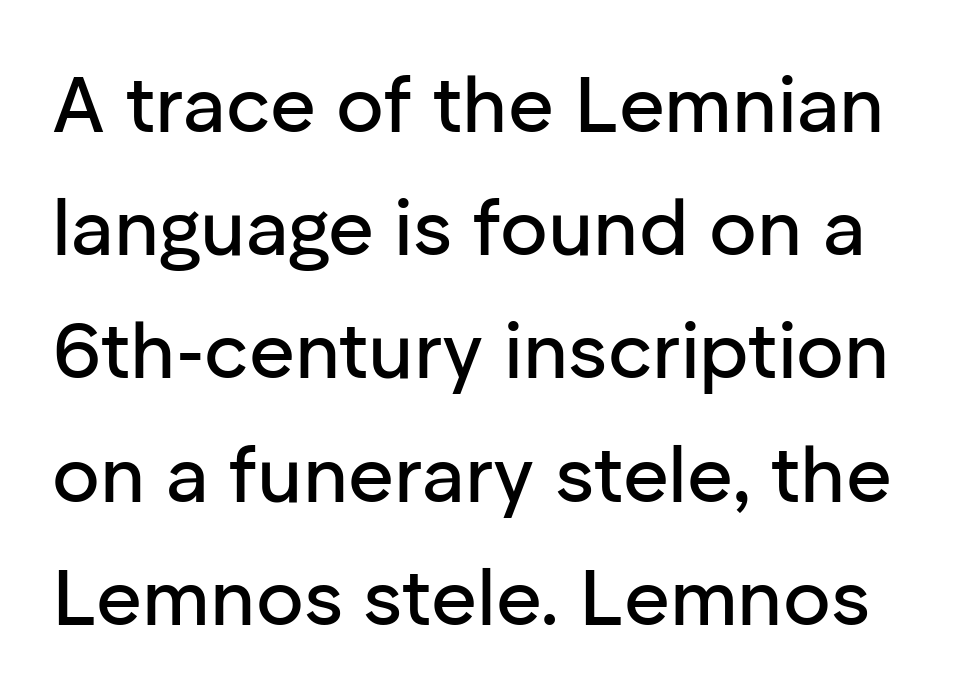
Here the glyphs are tracked normally, forming tight word shapes. The lettering stays uniformly vertical, giving the passage a roman look. Varying glyph widths throughout — classic text-font behaviour. The passage shown stacks its lines at a standard gap. Each letter's strokes conclude bluntly, with no projecting serifs.
